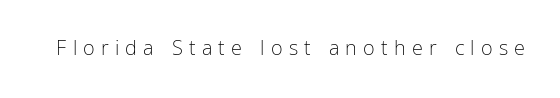
{"italic": "no", "bold": "no", "underline": "no", "letter_spacing": "wide", "letter_spacing_em": 0.31, "glyph_px": 20}
